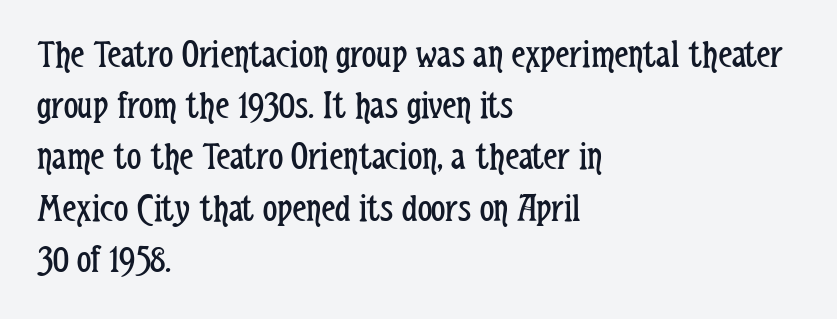
The image shows 40 px regular-weight, condensed sans-serif type, upright; set left-aligned, normal line spacing (1.28x), normal letter spacing, not underlined; low stroke contrast and a medium x-height.
